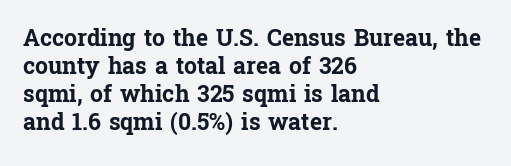
Look at the stroke-to-counter ratio: heavy, a bold. Ordinary non-slanted type is in use. The baseline area is clear. The setting favours the left margin, as ordinary paragraphs usually do. Look at the tracking — it's just the regular setting, nothing added.
